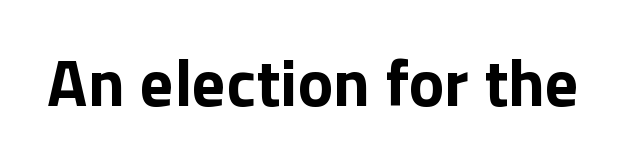
The image shows 67 px bold sans-serif type, upright; set normal letter spacing, not underlined; low stroke contrast and a medium x-height.
